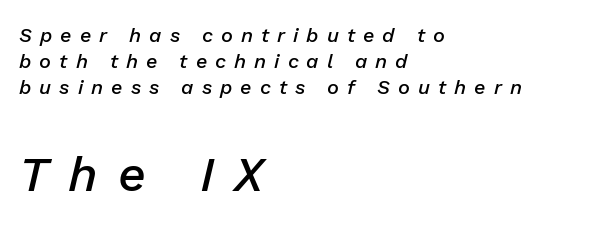
Q: Is the text bold? A: Semi-bold.
Q: Is the text italic (slanted)? A: Yes, it leans right by about 13 degrees.
Q: Is the text underlined? A: No.
Q: How is the paragraph aligned? A: Left-aligned.
Q: Is the spacing between letters normal or unusually wide? A: Unusually wide.
Q: Is the spacing between lines tight, normal or loose? A: Normal.
Q: Which block of text is set in a larger size, the first (top) or the second (bottom)? A: The second (bottom) one.
Q: Width (condensed, normal, or wide)? A: Normal.
Q: Stroke contrast? A: Low.
Q: x-height? A: Medium.
Q: Monospaced? A: No.
